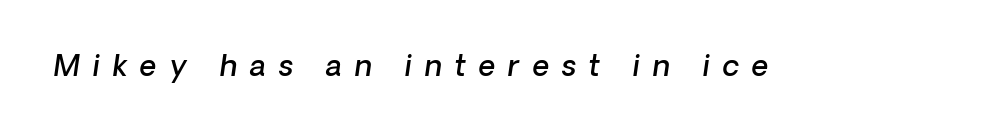
{"italic": "yes", "lean": "right", "slant_degrees": 8, "bold": "semi", "weight": "semibold", "width": "normal", "stroke_contrast": "low", "x_height": "medium", "monospaced": "no", "underline": "no", "letter_spacing": "wide", "letter_spacing_em": 0.44, "glyph_px": 29}
